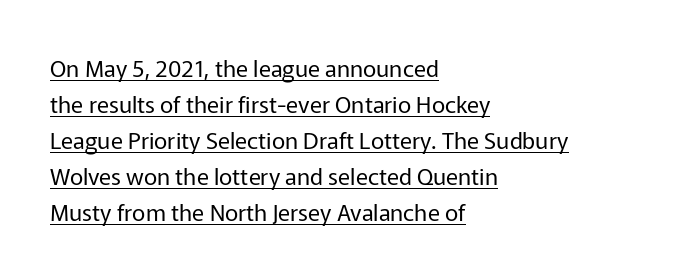
{"italic": "no", "bold": "no", "underline": "yes", "align": "left", "line_spacing": "normal", "line_spacing_ratio": 1.56, "letter_spacing": "normal", "letter_spacing_em": 0.0, "glyph_px": 23}
